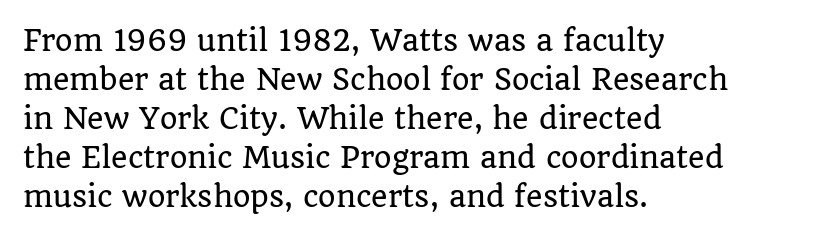
Q: Is the text italic (slanted)? A: No, it is upright.
Q: Is the typeface a serif or a sans-serif typeface? A: Serif.
Q: Is the text underlined? A: No.
Q: How is the paragraph aligned? A: Left-aligned.
Q: Is the spacing between letters normal or unusually wide? A: Normal.
Q: Is the spacing between lines tight, normal or loose? A: Normal.
Q: Width (condensed, normal, or wide)? A: Normal.
Q: Stroke contrast? A: Low.
Q: x-height? A: Large.
Q: Monospaced? A: No.
